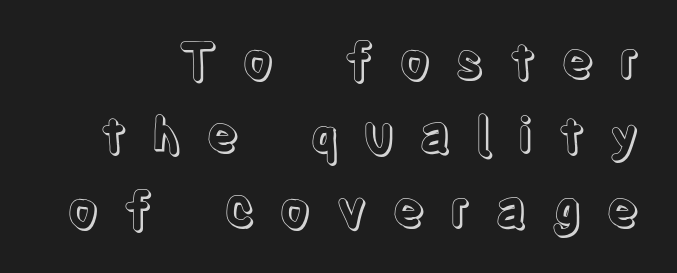
The image shows 49 px condensed type, upright; set normal line spacing (1.52x), unusually wide letter spacing (+0.49 em), not underlined; a large x-height.
